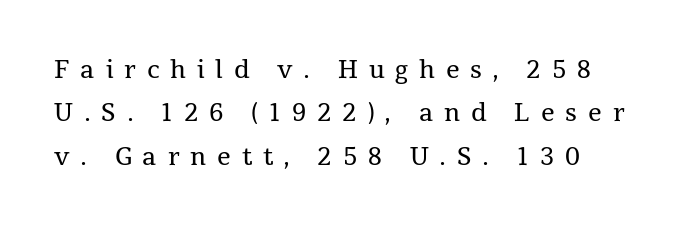
Q: Is the text bold? A: No.
Q: Is the text italic (slanted)? A: No, it is upright.
Q: Is the text underlined? A: No.
Q: Is the spacing between letters normal or unusually wide? A: Unusually wide.
